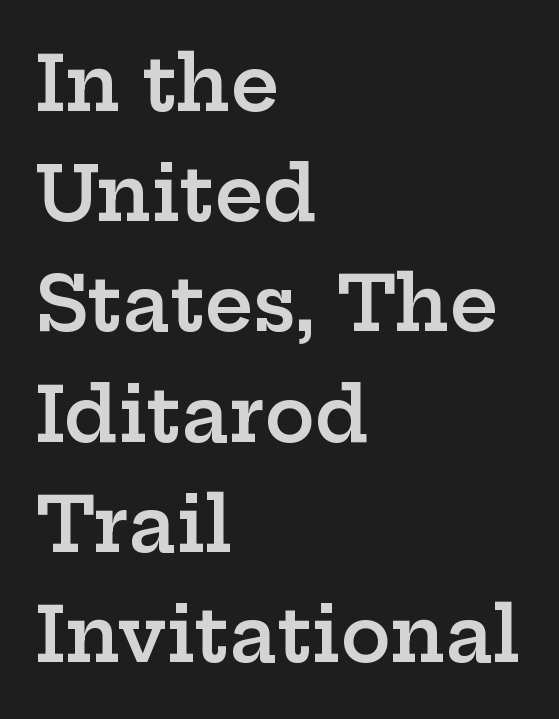
Q: Is the text bold? A: Semi-bold.
Q: Is the text italic (slanted)? A: No, it is upright.
Q: Is the typeface a serif or a sans-serif typeface? A: Serif.
Q: Is the text underlined? A: No.
Q: How is the paragraph aligned? A: Left-aligned.
Q: Is the spacing between letters normal or unusually wide? A: Normal.
Q: Is the spacing between lines tight, normal or loose? A: Normal.
Q: Width (condensed, normal, or wide)? A: Wide.
Q: Stroke contrast? A: Low.
Q: x-height? A: Medium.
Q: Monospaced? A: No.
